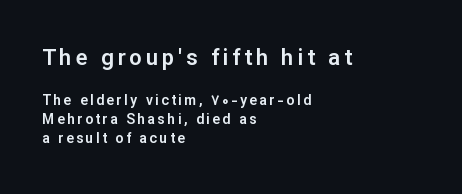
The image shows 22 px text type, upright; set left-aligned, normal line spacing (1.37x), not underlined; the first (top) block is 1.57x larger.
